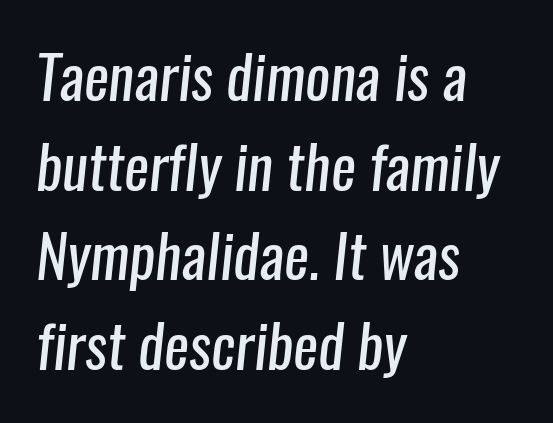
{"serif": "no", "bold": "no", "weight": "regular", "width": "condensed", "stroke_contrast": "low", "x_height": "medium", "monospaced": "no", "underline": "no", "align": "left", "line_spacing": "normal", "line_spacing_ratio": 1.52, "letter_spacing": "normal", "letter_spacing_em": 0.0, "glyph_px": 59}
